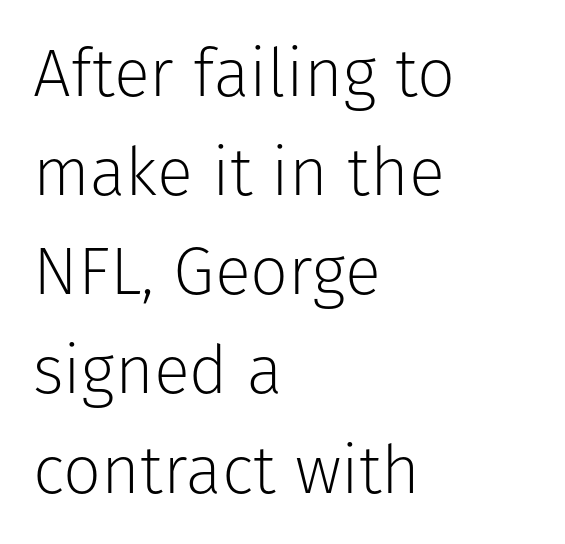
Q: Is the text bold? A: No.
Q: Is the text italic (slanted)? A: No, it is upright.
Q: Is the typeface a serif or a sans-serif typeface? A: Sans-serif.
Q: Is the text underlined? A: No.
Q: How is the paragraph aligned? A: Left-aligned.
Q: Is the spacing between letters normal or unusually wide? A: Normal.
Q: Is the spacing between lines tight, normal or loose? A: Normal.
Q: Width (condensed, normal, or wide)? A: Normal.
Q: Stroke contrast? A: Low.
Q: x-height? A: Medium.
Q: Monospaced? A: No.
